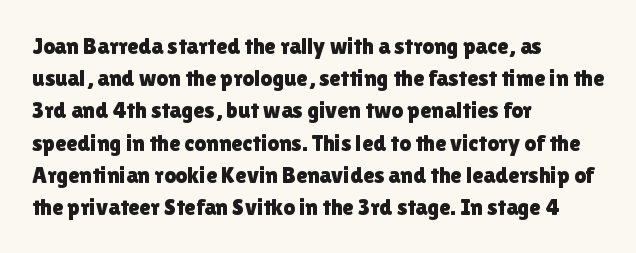
The image shows 23 px text type, upright; set left-aligned, normal line spacing (1.4x), normal letter spacing, not underlined.
